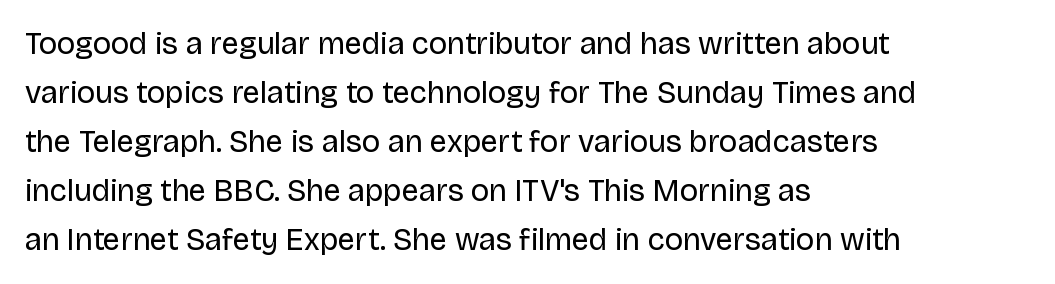
The image shows 31 px regular-weight sans-serif type, upright; set left-aligned, normal line spacing (1.58x), normal letter spacing, not underlined; low stroke contrast and a large x-height.
